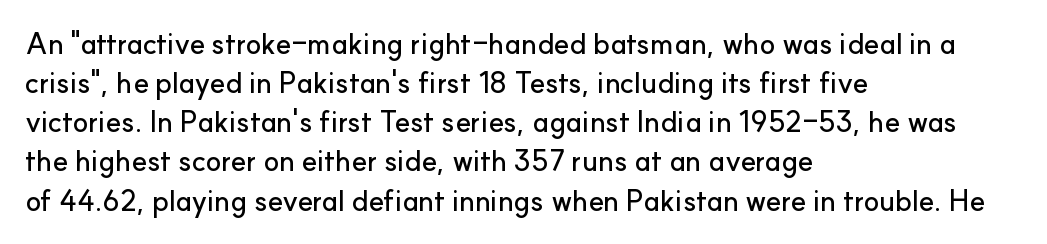
The image shows 29 px sans-serif type, upright; set left-aligned, normal line spacing (1.35x), normal letter spacing, not underlined; low stroke contrast and a small x-height.
